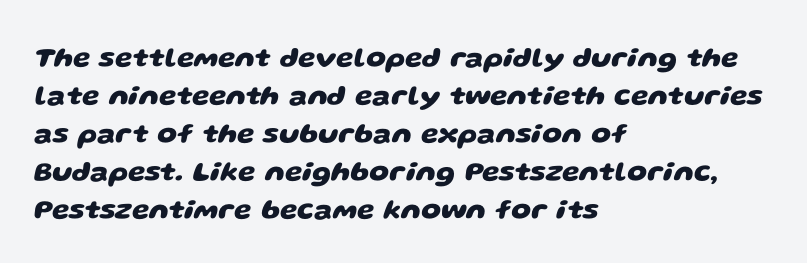
The typeface chosen for these lines omits serifs. Here the designer chose a conventional face with non-uniform glyph widths. The lines are quadded left. This sample uses plain, unmodified letter spacing. Check the space under the baseline: it is left empty.
